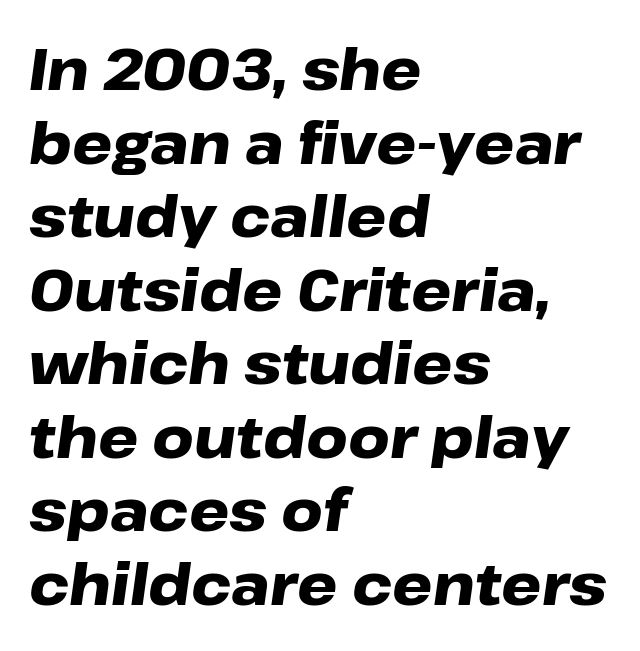
{"italic": "yes", "lean": "right", "slant_degrees": 8, "bold": "yes", "weight": "heavy", "width": "wide", "stroke_contrast": "low", "x_height": "medium", "monospaced": "no", "underline": "no", "align": "left", "line_spacing": "normal", "line_spacing_ratio": 1.29, "letter_spacing": "normal", "letter_spacing_em": 0.0, "glyph_px": 57}
